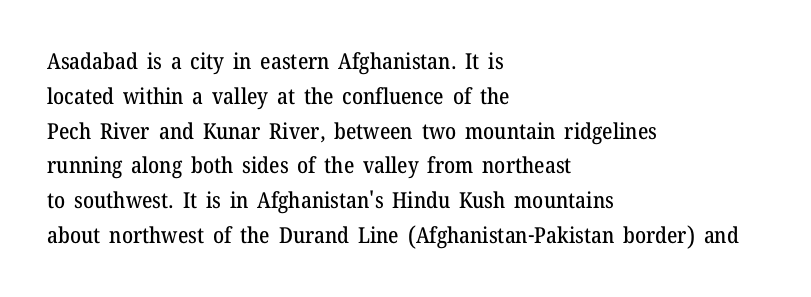
The image shows 22 px text type, upright; set left-aligned, normal line spacing (1.58x), normal letter spacing, not underlined.
